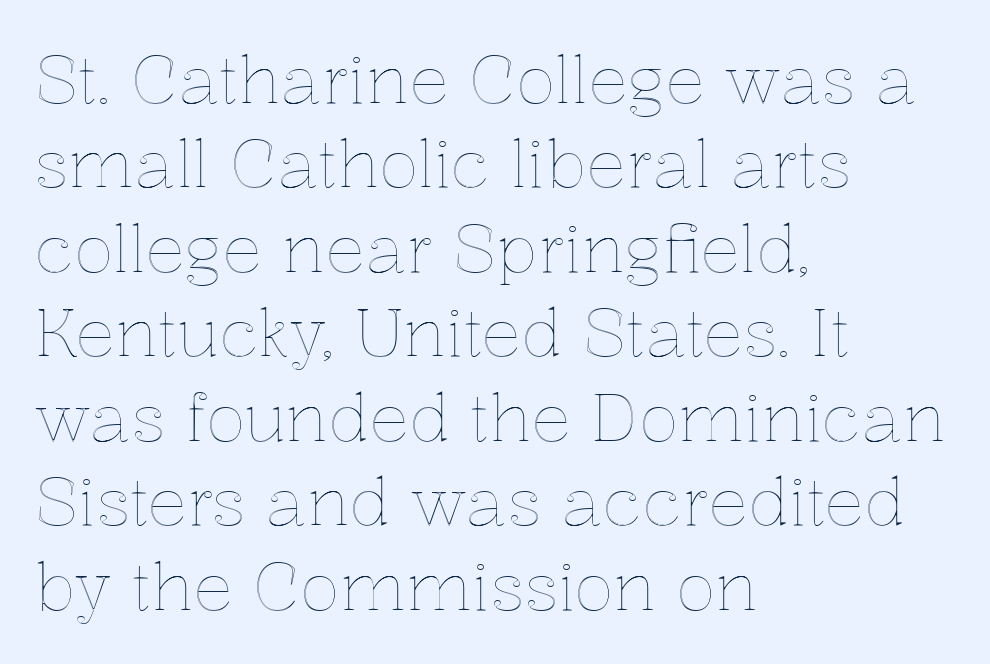
Q: Is the text italic (slanted)? A: No, it is upright.
Q: Is the text underlined? A: No.
Q: How is the paragraph aligned? A: Left-aligned.
Q: Is the spacing between letters normal or unusually wide? A: Normal.
Q: Is the spacing between lines tight, normal or loose? A: Normal.
Q: Width (condensed, normal, or wide)? A: Normal.
Q: x-height? A: Medium.
Q: Monospaced? A: No.
